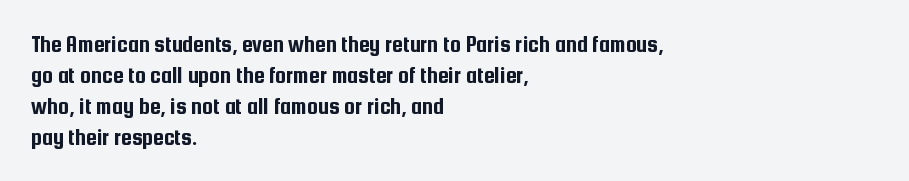
{"italic": "no", "underline": "no", "align": "left", "line_spacing": "normal", "line_spacing_ratio": 1.29, "letter_spacing": "normal", "letter_spacing_em": 0.0, "glyph_px": 24}
